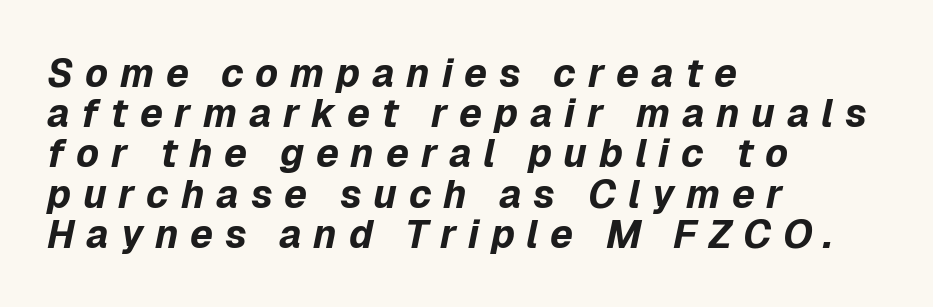
These lines huddle together more closely than default settings would place them. Looks like regular typesetting: each glyph gets only the width it needs. The characters look thick and weighty, a clear bold. Horizontally, the lines are justified to the leading edge only. Here the glyphs are tracked loosely, breaking word shapes into spaced letters.
